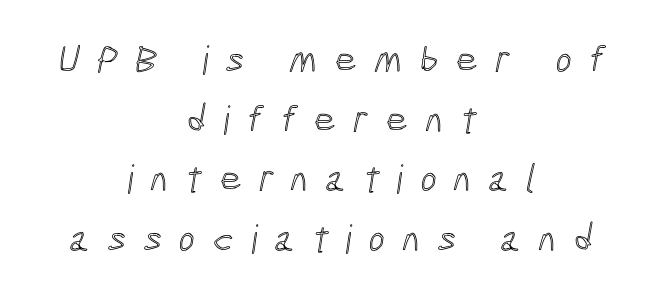
Students, note that the glyphs here are deliberately spaced far apart. Lines of text with bare space underneath. These lines are rendered in a variable-pitch font. A centered setting, common on invitations and titles, is used for this passage. This block has exactly the height ordinary leading produces.
